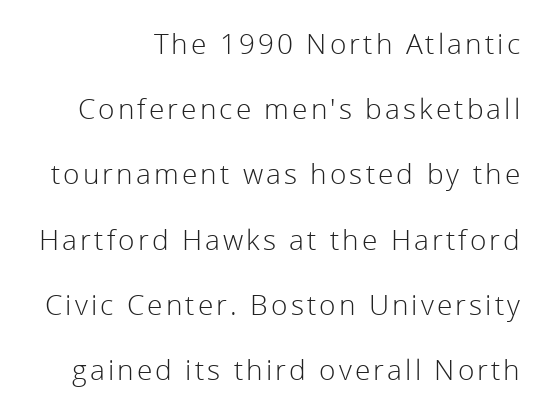
{"serif": "no", "italic": "no", "bold": "no", "weight": "light", "width": "normal", "stroke_contrast": "low", "x_height": "medium", "monospaced": "no", "underline": "no", "line_spacing": "loose", "line_spacing_ratio": 2.33, "glyph_px": 28}
